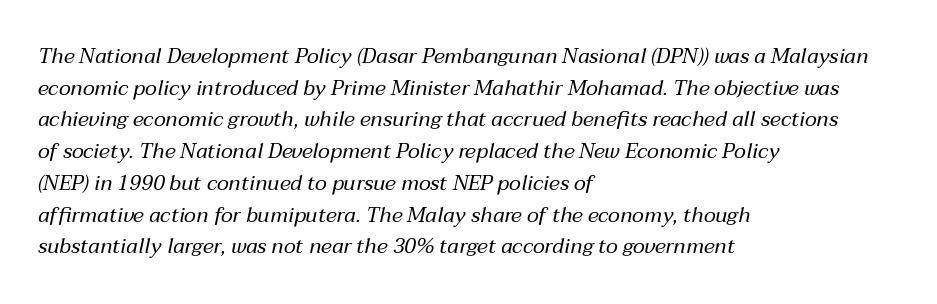
The image shows 21 px text type, italic (leaning right); set left-aligned, normal line spacing (1.51x), normal letter spacing, not underlined.
